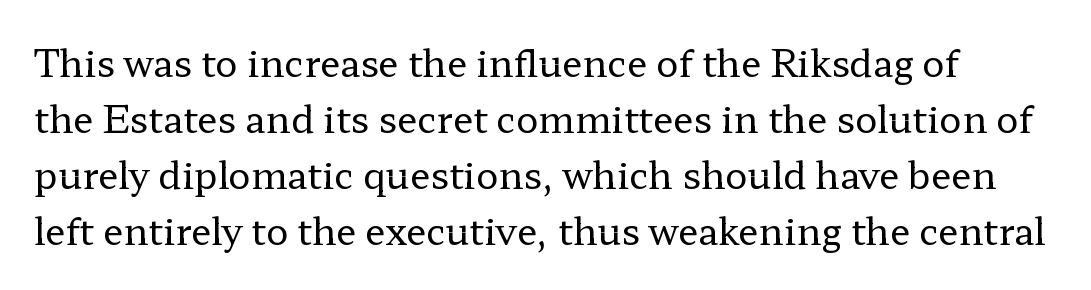
{"serif": "yes", "italic": "no", "bold": "no", "weight": "regular", "width": "wide", "stroke_contrast": "low", "x_height": "medium", "monospaced": "no", "underline": "no", "line_spacing": "normal", "line_spacing_ratio": 1.51, "letter_spacing": "normal", "letter_spacing_em": 0.0, "glyph_px": 37}
